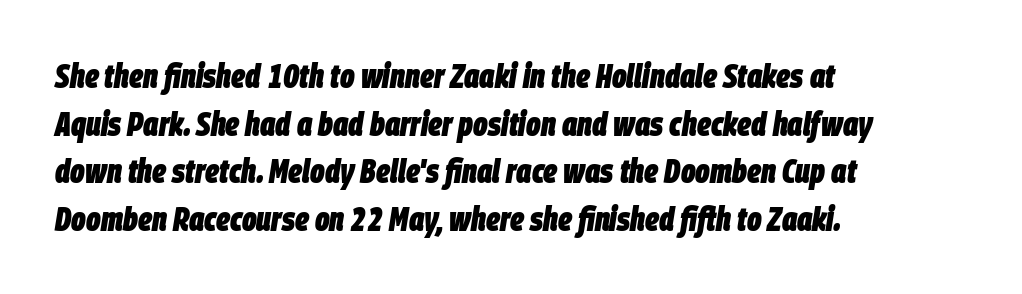
Q: Is the text bold? A: Yes.
Q: Is the text italic (slanted)? A: Yes, it leans right by about 9 degrees.
Q: Is the text underlined? A: No.
Q: How is the paragraph aligned? A: Left-aligned.
Q: Is the spacing between letters normal or unusually wide? A: Normal.
Q: Is the spacing between lines tight, normal or loose? A: Normal.
Q: Width (condensed, normal, or wide)? A: Condensed.
Q: Stroke contrast? A: Low.
Q: x-height? A: Large.
Q: Monospaced? A: No.
